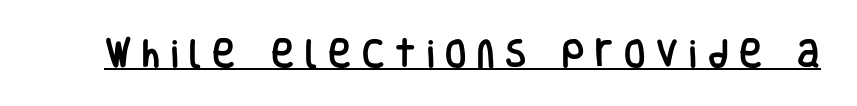
{"serif": "no", "italic": "no", "width": "condensed", "stroke_contrast": "low", "x_height": "large", "monospaced": "no", "underline": "yes", "letter_spacing": "wide", "letter_spacing_em": 0.35, "glyph_px": 31}
